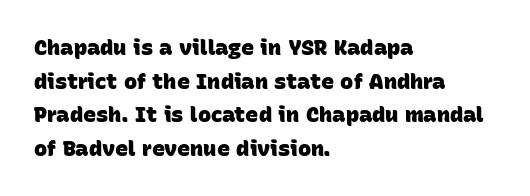
Q: Is the text bold? A: Yes.
Q: Is the text underlined? A: No.
Q: How is the paragraph aligned? A: Left-aligned.
Q: Is the spacing between letters normal or unusually wide? A: Normal.
Q: Is the spacing between lines tight, normal or loose? A: Normal.
